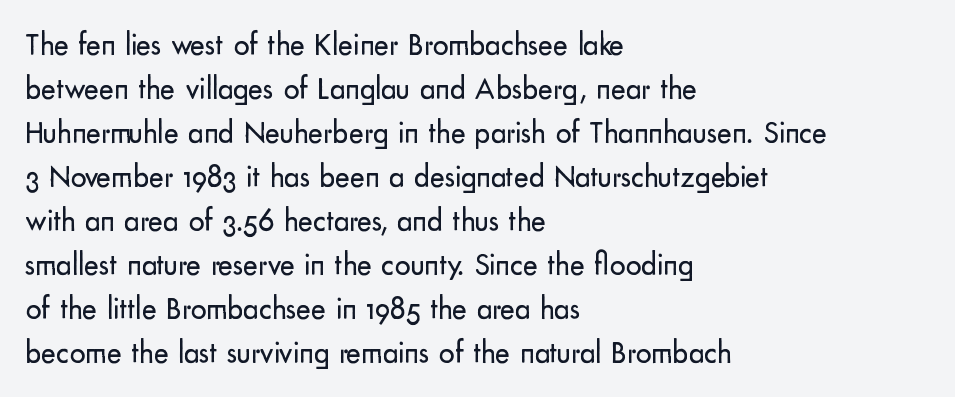
{"serif": "no", "italic": "no", "bold": "no", "weight": "regular", "width": "normal", "stroke_contrast": "low", "x_height": "small", "monospaced": "no", "underline": "no", "align": "left", "line_spacing": "normal", "line_spacing_ratio": 1.42, "letter_spacing": "normal", "letter_spacing_em": 0.0, "glyph_px": 31}
